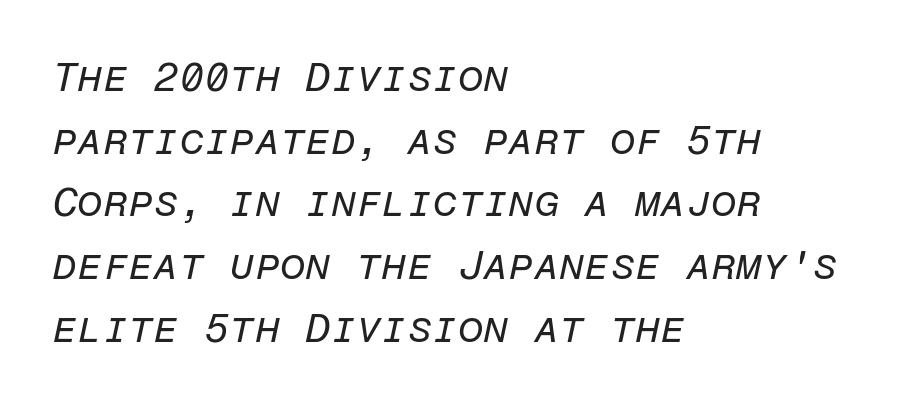
Q: Is the text bold? A: No.
Q: Is the text italic (slanted)? A: Yes, it leans right by about 12 degrees.
Q: Is the text underlined? A: No.
Q: How is the paragraph aligned? A: Left-aligned.
Q: Is the spacing between letters normal or unusually wide? A: Normal.
Q: Is the spacing between lines tight, normal or loose? A: Normal.
Q: Width (condensed, normal, or wide)? A: Normal.
Q: Stroke contrast? A: Low.
Q: x-height? A: Medium.
Q: Monospaced? A: Yes.
